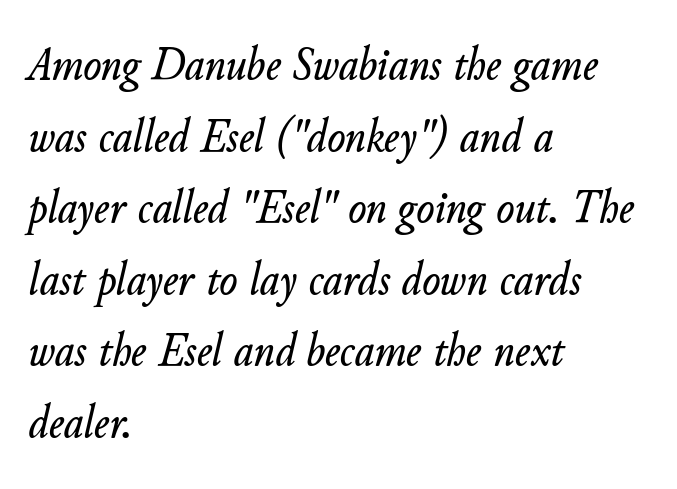
Q: Is the text italic (slanted)? A: Yes, it leans right by about 11 degrees.
Q: Is the text underlined? A: No.
Q: How is the paragraph aligned? A: Left-aligned.
Q: Is the spacing between letters normal or unusually wide? A: Normal.
Q: Is the spacing between lines tight, normal or loose? A: Normal.
Q: Width (condensed, normal, or wide)? A: Normal.
Q: Stroke contrast? A: Low.
Q: x-height? A: Small.
Q: Monospaced? A: No.
